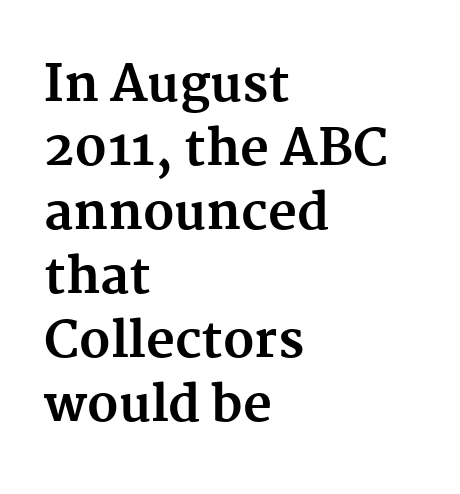
Q: Is the text bold? A: Yes.
Q: Is the text italic (slanted)? A: No, it is upright.
Q: Is the typeface a serif or a sans-serif typeface? A: Serif.
Q: Is the text underlined? A: No.
Q: How is the paragraph aligned? A: Left-aligned.
Q: Is the spacing between letters normal or unusually wide? A: Normal.
Q: Is the spacing between lines tight, normal or loose? A: Normal.
Q: Width (condensed, normal, or wide)? A: Normal.
Q: Stroke contrast? A: Medium.
Q: x-height? A: Medium.
Q: Monospaced? A: No.
